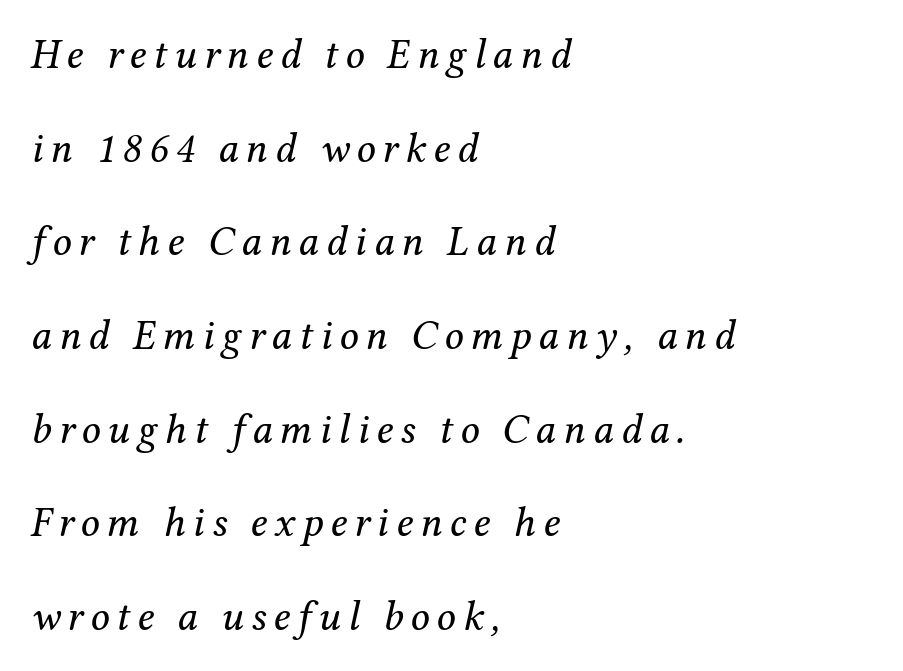
Serifs: yes, visible at the terminals of the letterforms. Each stroke keeps to a modest, everyday thickness or less. Every row of glyphs begins at an identical x-position on the left. This sample uses an oblique cut, with every glyph tilted off the vertical. Vertically, the passage feels expansive, rows floating well apart. Note the varied advance widths — an 'i' is clearly narrower than an 'm'.
